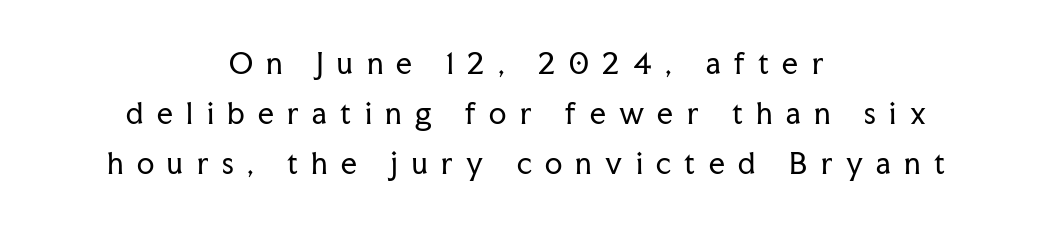
The image shows 28 px regular-weight serif type, upright; set centered, line spacing 1.78x, unusually wide letter spacing (+0.48 em), not underlined; low stroke contrast and a medium x-height.
